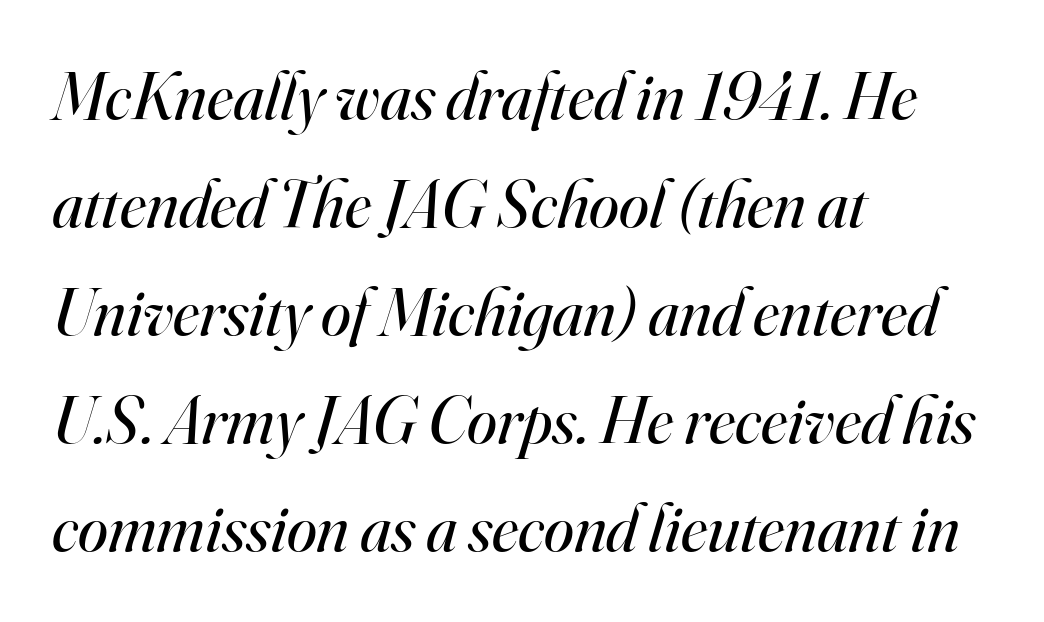
{"serif": "yes", "italic": "yes", "lean": "right", "slant_degrees": 16, "bold": "no", "weight": "regular", "width": "normal", "stroke_contrast": "high", "x_height": "small", "monospaced": "no", "underline": "no", "align": "left", "line_spacing": "normal", "line_spacing_ratio": 1.59, "letter_spacing": "normal", "letter_spacing_em": 0.0, "glyph_px": 68}
